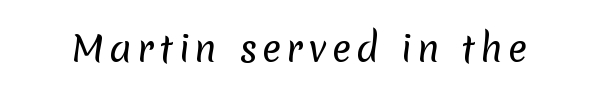
{"serif": "no", "bold": "no", "weight": "regular", "width": "normal", "stroke_contrast": "low", "x_height": "medium", "monospaced": "no", "underline": "no", "glyph_px": 36}
